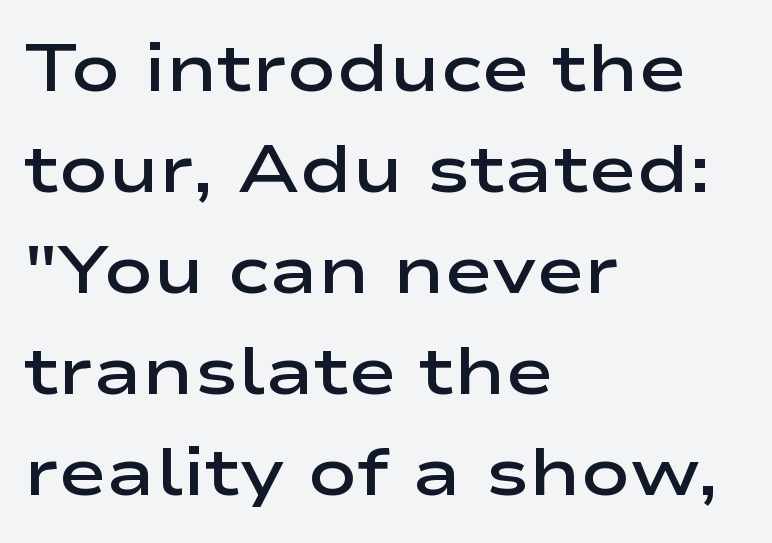
Q: Is the text bold? A: Semi-bold.
Q: Is the text italic (slanted)? A: No, it is upright.
Q: Is the typeface a serif or a sans-serif typeface? A: Sans-serif.
Q: Is the text underlined? A: No.
Q: How is the paragraph aligned? A: Left-aligned.
Q: Is the spacing between letters normal or unusually wide? A: Normal.
Q: Is the spacing between lines tight, normal or loose? A: Normal.
Q: Width (condensed, normal, or wide)? A: Wide.
Q: Stroke contrast? A: Low.
Q: x-height? A: Medium.
Q: Monospaced? A: No.
